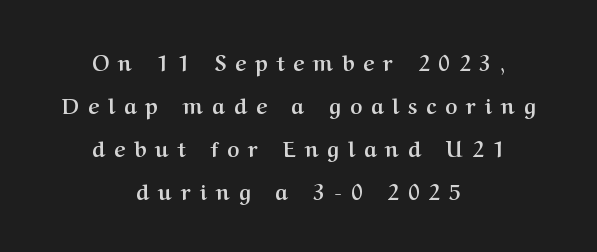
{"italic": "no", "bold": "yes", "underline": "no", "align": "center", "line_spacing": "loose", "line_spacing_ratio": 2.05, "letter_spacing": "wide", "letter_spacing_em": 0.43, "glyph_px": 21}
